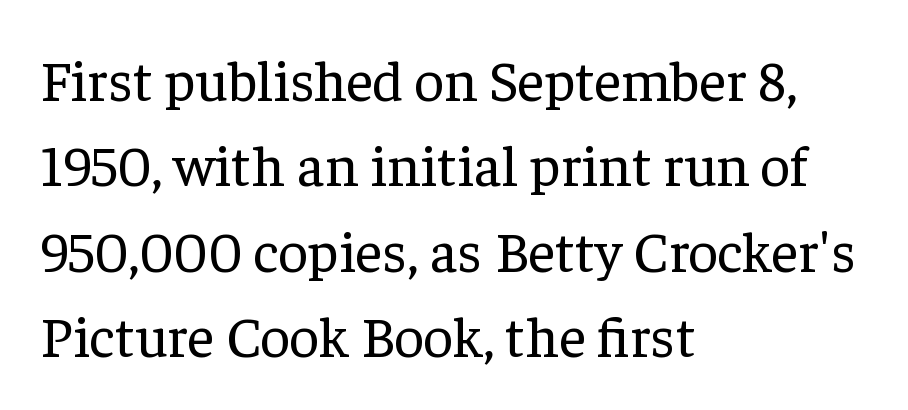
The image shows 58 px regular-weight serif type, upright; set left-aligned, normal line spacing (1.47x), normal letter spacing, not underlined; low stroke contrast and a medium x-height.
